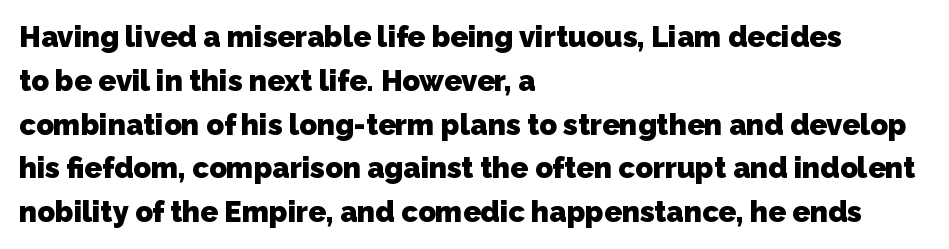
{"serif": "no", "bold": "yes", "weight": "heavy", "width": "normal", "stroke_contrast": "low", "x_height": "medium", "monospaced": "no", "underline": "no", "align": "left", "line_spacing": "normal", "line_spacing_ratio": 1.51, "letter_spacing": "normal", "letter_spacing_em": 0.0, "glyph_px": 29}
